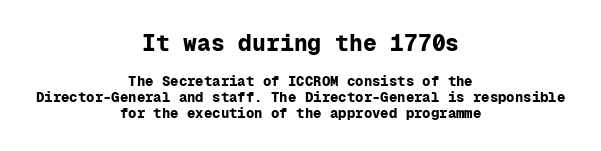
Q: Is the text bold? A: Yes.
Q: Is the text italic (slanted)? A: No, it is upright.
Q: Is the text underlined? A: No.
Q: How is the paragraph aligned? A: Centered.
Q: Is the spacing between letters normal or unusually wide? A: Normal.
Q: Is the spacing between lines tight, normal or loose? A: Tight.
Q: Which block of text is set in a larger size, the first (top) or the second (bottom)? A: The first (top) one.
